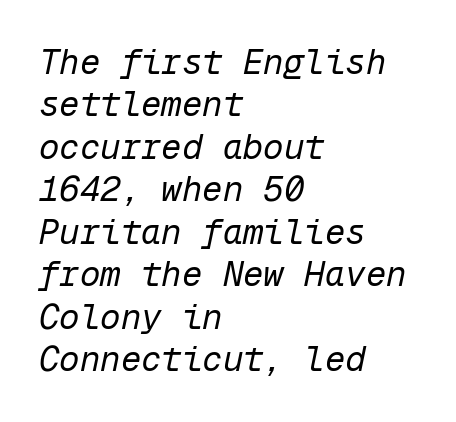
Weight class: somewhere from thin through regular. Just letters on the line, the space beneath them empty. Quick note: italic. The passage is arranged the way most books set body copy — flush left. You could count columns in this text — the font is strictly monospaced. There is no visible air inserted between adjacent glyphs.
